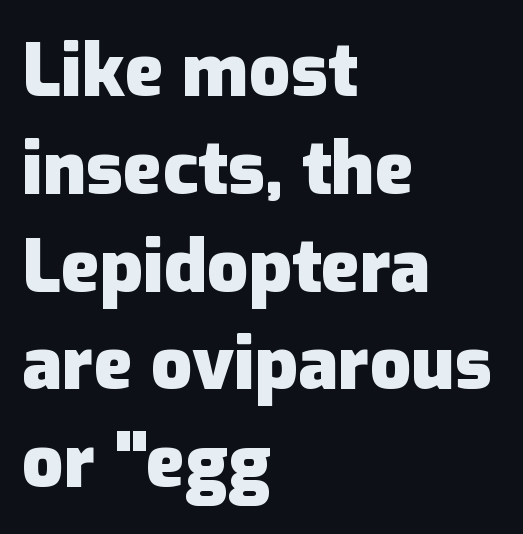
The image shows 73 px heavy sans-serif type, upright; set left-aligned, normal line spacing (1.34x), normal letter spacing, not underlined; low stroke contrast and a medium x-height.
